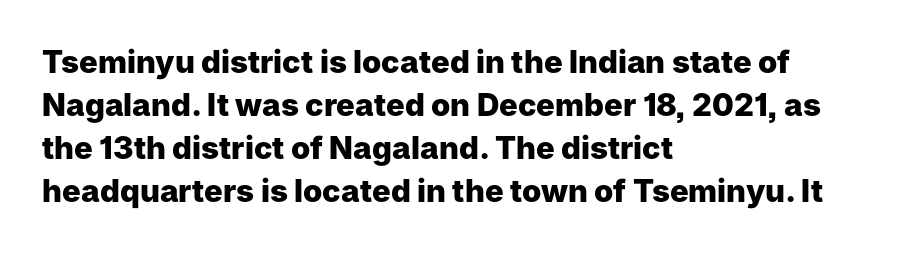
The image shows 31 px heavy sans-serif type, upright; set left-aligned, normal line spacing (1.39x), normal letter spacing, not underlined; low stroke contrast and a medium x-height.
